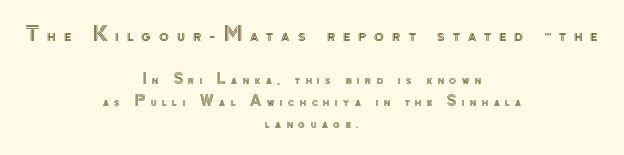
Q: Is the text italic (slanted)? A: No, it is upright.
Q: Is the text underlined? A: No.
Q: How is the paragraph aligned? A: Centered.
Q: Is the spacing between letters normal or unusually wide? A: Unusually wide.
Q: Is the spacing between lines tight, normal or loose? A: Normal.
Q: Which block of text is set in a larger size, the first (top) or the second (bottom)? A: The first (top) one.
